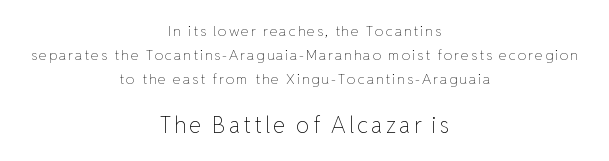
Horizontal bands of white between lines are of average thickness. The typography opts for an upright posture over an oblique one. Check under the words: just untouched page. Look at the glyph heights: the lower group is clearly the bigger setting.
